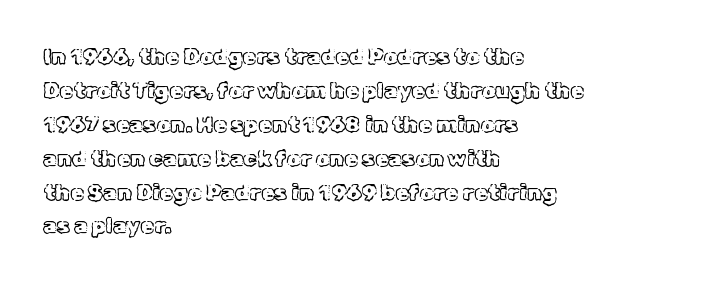
Inter-character spacing is left at the font's built-in metrics. A bare baseline throughout the passage. The typography opts for an upright posture over an oblique one. Casual observation: everything's shoved over to the left.
